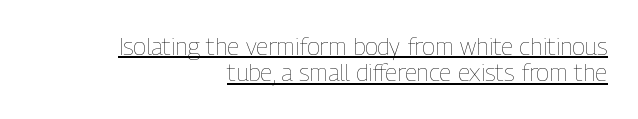
Horizontal bands of white between lines are thin slivers. This sample uses plain, unmodified letter spacing. The ragged edge is on the left, which tells us the setting is flush right. Underlining? Definitely there.
